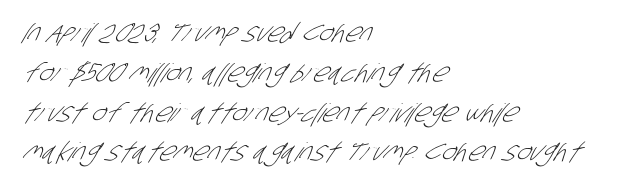
Q: Is the text bold? A: No.
Q: Is the text underlined? A: No.
Q: How is the paragraph aligned? A: Left-aligned.
Q: Is the spacing between letters normal or unusually wide? A: Normal.
Q: Is the spacing between lines tight, normal or loose? A: Normal.
